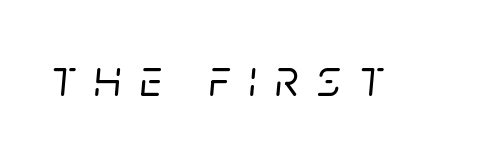
The image shows 53 px text type, italic (leaning right); set unusually wide letter spacing (+0.35 em), not underlined; low stroke contrast and a large x-height.
